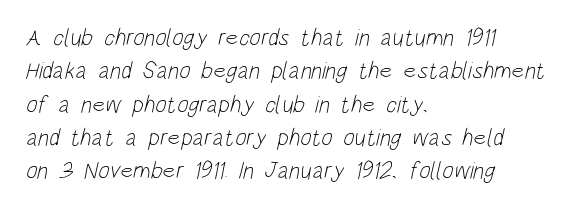
Vertical spacing — default. If you drew a ruler down the left edge, every line would touch it. Stems here are at most as thick as an everyday book face. Is the letter spacing exaggerated? No — it looks like the ordinary default.
